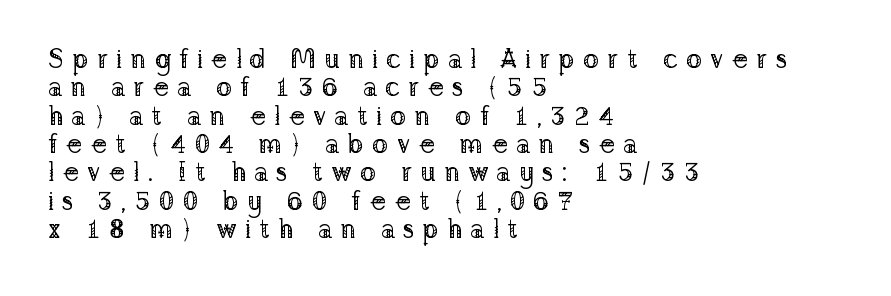
Q: Is the text bold? A: No.
Q: Is the text italic (slanted)? A: No, it is upright.
Q: Is the text underlined? A: No.
Q: How is the paragraph aligned? A: Left-aligned.
Q: Is the spacing between letters normal or unusually wide? A: Unusually wide.
Q: Is the spacing between lines tight, normal or loose? A: Tight.
